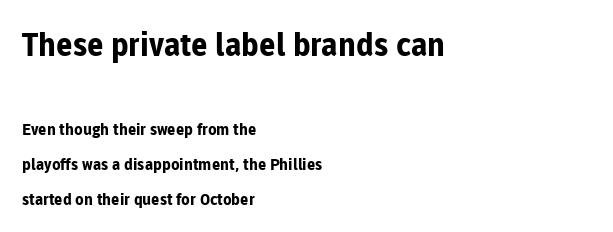
Q: Is the text bold? A: Yes.
Q: Is the text italic (slanted)? A: No, it is upright.
Q: Is the typeface a serif or a sans-serif typeface? A: Sans-serif.
Q: Is the text underlined? A: No.
Q: How is the paragraph aligned? A: Left-aligned.
Q: Is the spacing between letters normal or unusually wide? A: Normal.
Q: Is the spacing between lines tight, normal or loose? A: Loose.
Q: Which block of text is set in a larger size, the first (top) or the second (bottom)? A: The first (top) one.
Q: Width (condensed, normal, or wide)? A: Normal.
Q: Stroke contrast? A: Low.
Q: x-height? A: Medium.
Q: Monospaced? A: No.
